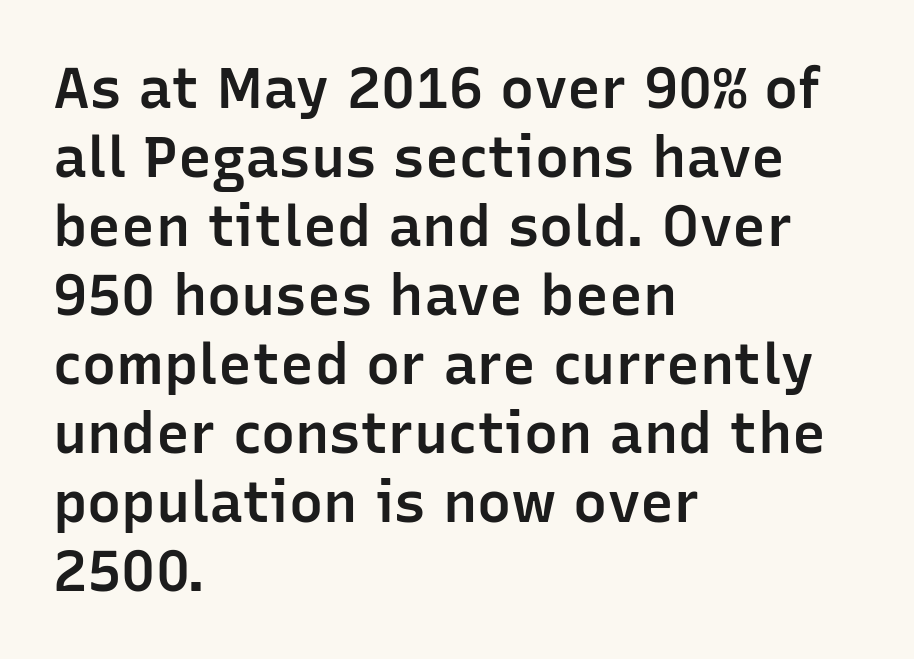
What stands out about the letter spacing? Nothing — it is the standard amount. Varying glyph widths throughout — classic text-font behaviour. Stroke thickness is moderately raised; the sample reads as semibold. This sample uses a sans-serif face. A typesetter would mark this as roman, not italic.
